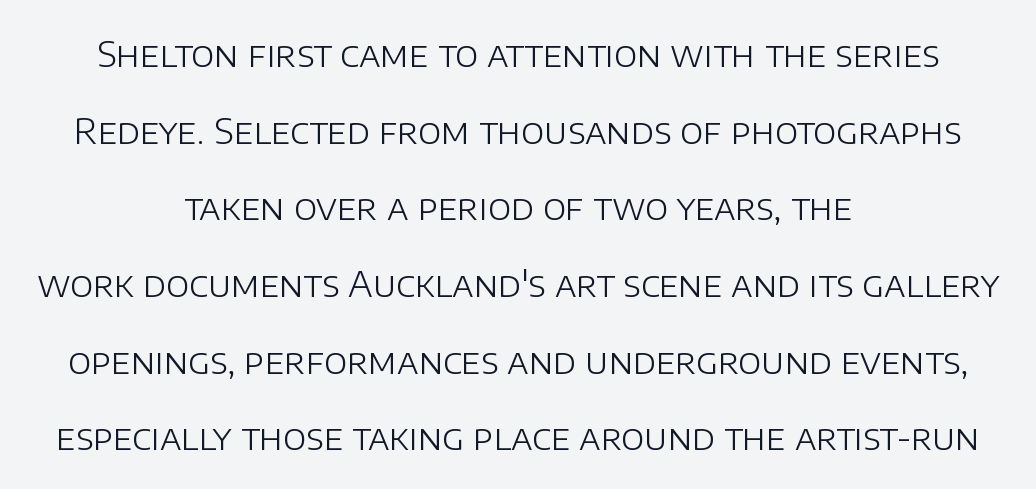
The image shows 35 px light sans-serif type, upright; set centered, loose line spacing (2.19x), normal letter spacing, not underlined; low stroke contrast and a large x-height.
